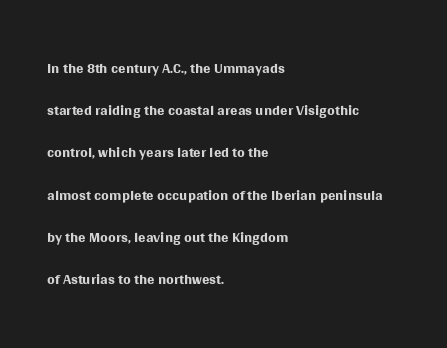
{"italic": "no", "bold": "no", "underline": "no", "align": "left", "line_spacing": "loose", "line_spacing_ratio": 1.92, "letter_spacing": "normal", "letter_spacing_em": 0.0, "glyph_px": 22}
